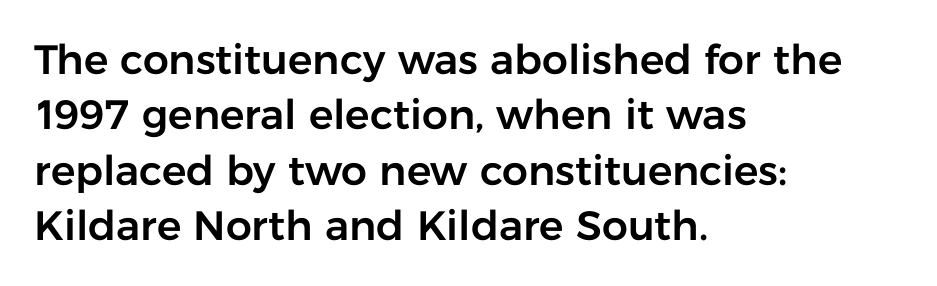
Q: Is the text italic (slanted)? A: No, it is upright.
Q: Is the typeface a serif or a sans-serif typeface? A: Sans-serif.
Q: Is the text underlined? A: No.
Q: How is the paragraph aligned? A: Left-aligned.
Q: Is the spacing between letters normal or unusually wide? A: Normal.
Q: Is the spacing between lines tight, normal or loose? A: Normal.
Q: Width (condensed, normal, or wide)? A: Normal.
Q: Stroke contrast? A: Low.
Q: x-height? A: Medium.
Q: Monospaced? A: No.
